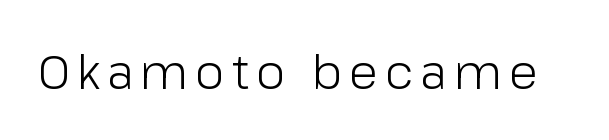
Q: Is the text bold? A: No.
Q: Is the text italic (slanted)? A: No, it is upright.
Q: Is the typeface a serif or a sans-serif typeface? A: Sans-serif.
Q: Is the text underlined? A: No.
Q: Width (condensed, normal, or wide)? A: Normal.
Q: Stroke contrast? A: Low.
Q: x-height? A: Medium.
Q: Monospaced? A: No.
